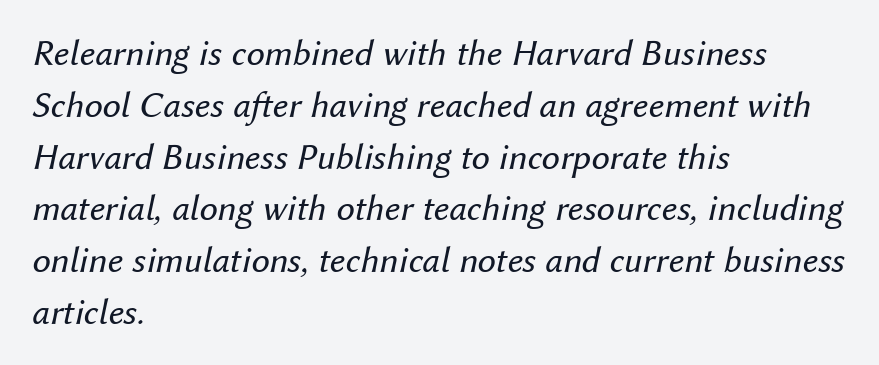
{"italic": "yes", "lean": "right", "slant_degrees": 12, "bold": "no", "weight": "regular", "width": "normal", "stroke_contrast": "medium", "x_height": "medium", "monospaced": "no", "underline": "no", "align": "left", "line_spacing": "normal", "line_spacing_ratio": 1.4, "letter_spacing": "normal", "letter_spacing_em": 0.0, "glyph_px": 37}
